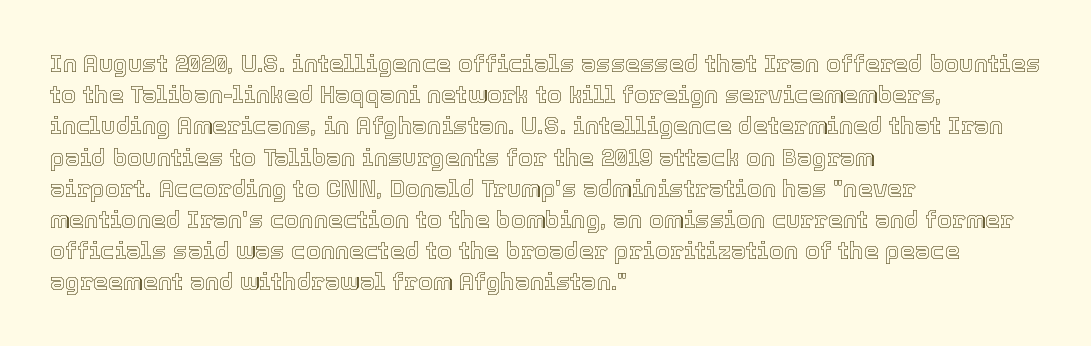
Does the copy run flush right? No — it runs flush left. The font's upright variant was chosen for this text. Descender tails drop into unmarked territory. Reading down the column, the eye jumps a familiar distance to each next line.
